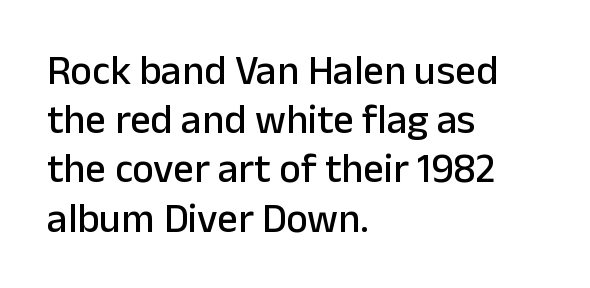
The rendering anchors every line to the left-hand side. Inter-character spacing is left at the font's built-in metrics. Spacing verdict: proportional, widths tailored to each character. What kind of face is this? One without serifs — a sans.
